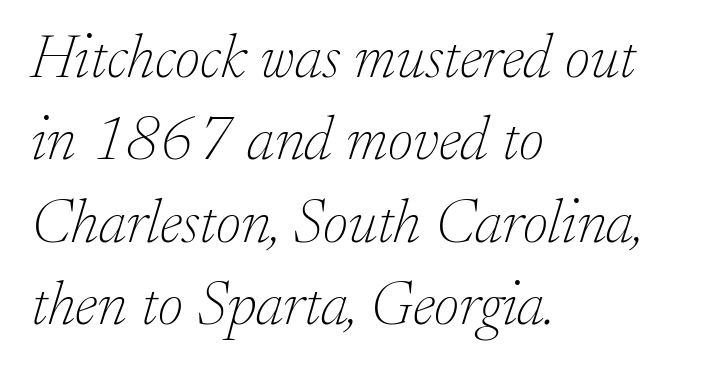
Quick note: italic. These lines are composed in type with serifs. The rendering keeps characters at their native spacing. Is this a fixed-width face? No — the glyphs have proportional, varying widths. No heavy texture on the line: the type isn't bold. Descender tails drop into unmarked territory.
